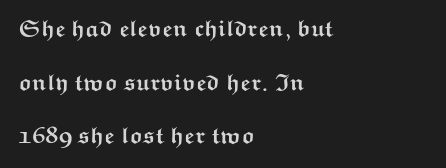
{"italic": "no", "bold": "yes", "underline": "no", "align": "left", "line_spacing": "loose", "line_spacing_ratio": 2.33, "letter_spacing": "normal", "letter_spacing_em": 0.0, "glyph_px": 23}
